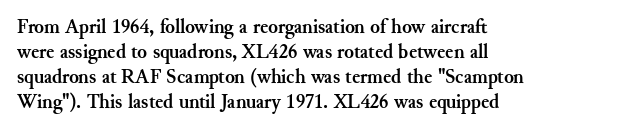
The baseline area is clear. Ordinary non-slanted type is in use. Look at the tracking — it's just the regular setting, nothing added. These lines carry a lot of weight — the face is fully bold.
